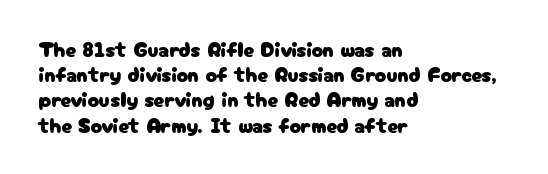
Q: Is the text italic (slanted)? A: No, it is upright.
Q: Is the text underlined? A: No.
Q: How is the paragraph aligned? A: Left-aligned.
Q: Is the spacing between letters normal or unusually wide? A: Normal.
